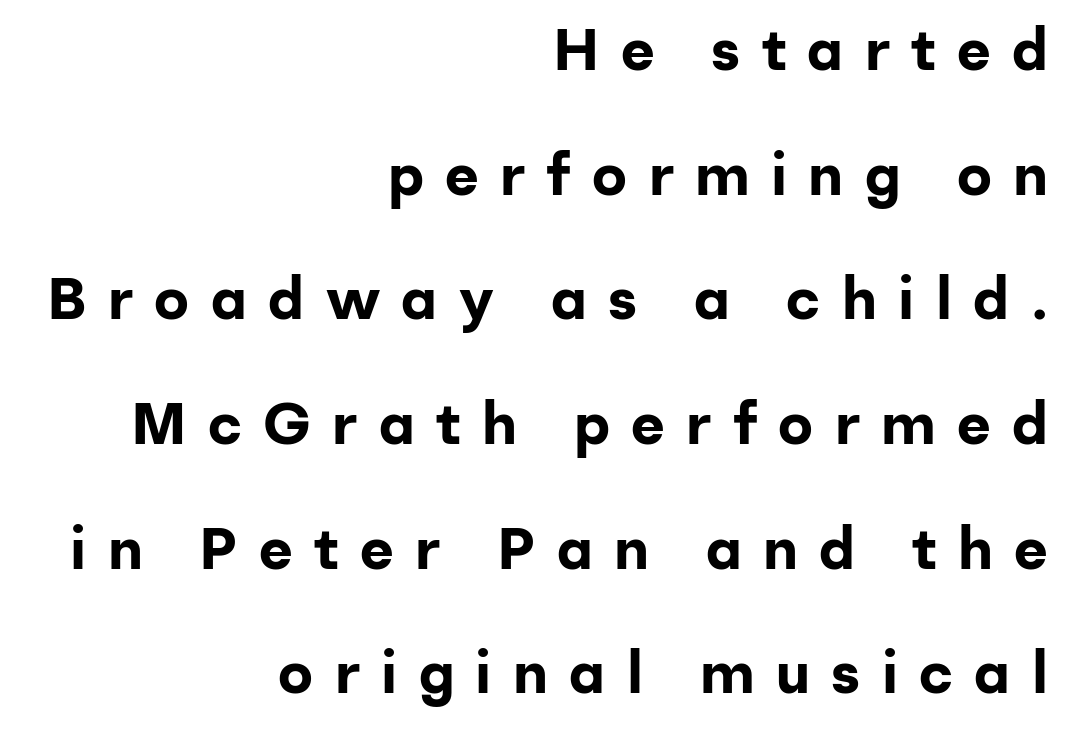
Q: Is the text bold? A: Yes.
Q: Is the text italic (slanted)? A: No, it is upright.
Q: Is the typeface a serif or a sans-serif typeface? A: Sans-serif.
Q: Is the text underlined? A: No.
Q: How is the paragraph aligned? A: Right-aligned.
Q: Is the spacing between letters normal or unusually wide? A: Unusually wide.
Q: Is the spacing between lines tight, normal or loose? A: Loose.
Q: Width (condensed, normal, or wide)? A: Normal.
Q: Stroke contrast? A: Low.
Q: x-height? A: Medium.
Q: Monospaced? A: No.
